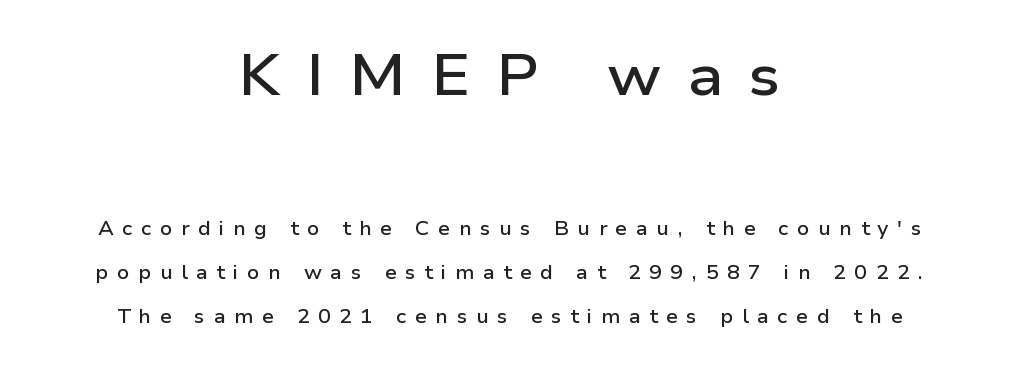
{"serif": "no", "italic": "no", "bold": "semi", "weight": "semibold", "width": "wide", "stroke_contrast": "low", "x_height": "medium", "monospaced": "no", "underline": "no", "align": "center", "line_spacing": "loose", "line_spacing_ratio": 2.32, "letter_spacing": "wide", "letter_spacing_em": 0.45, "larger_block": "first", "size_ratio": 3.0, "glyph_px": 57}
